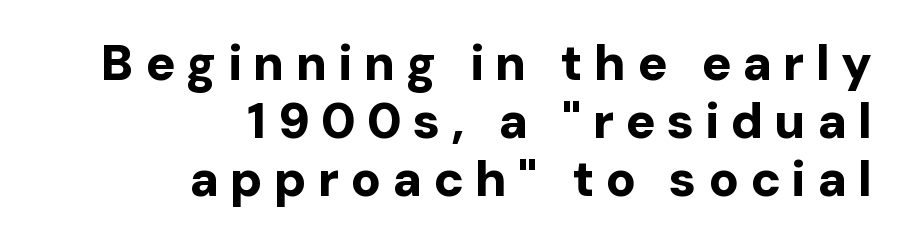
The image shows 50 px bold sans-serif type, upright; set right-aligned, line spacing 1.16x, unusually wide letter spacing (+0.22 em), not underlined; low stroke contrast and a medium x-height.
